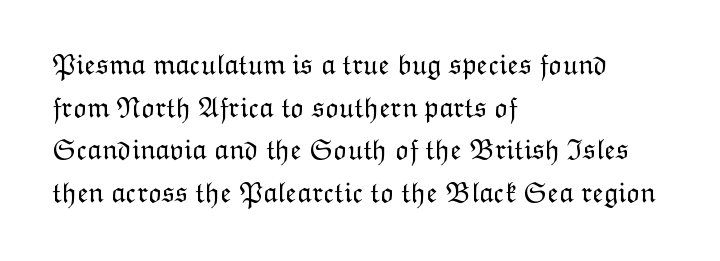
{"italic": "no", "bold": "no", "weight": "light", "width": "normal", "stroke_contrast": "low", "x_height": "medium", "monospaced": "no", "underline": "no", "align": "left", "line_spacing": "normal", "line_spacing_ratio": 1.47, "letter_spacing": "normal", "letter_spacing_em": 0.0, "glyph_px": 29}
